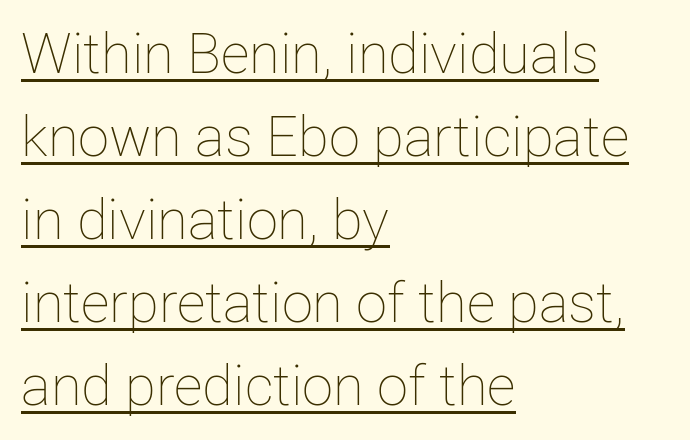
Q: Is the text bold? A: No.
Q: Is the text italic (slanted)? A: No, it is upright.
Q: Is the text underlined? A: Yes.
Q: How is the paragraph aligned? A: Left-aligned.
Q: Is the spacing between letters normal or unusually wide? A: Normal.
Q: Is the spacing between lines tight, normal or loose? A: Normal.
Q: Width (condensed, normal, or wide)? A: Normal.
Q: Stroke contrast? A: Low.
Q: x-height? A: Medium.
Q: Monospaced? A: No.
